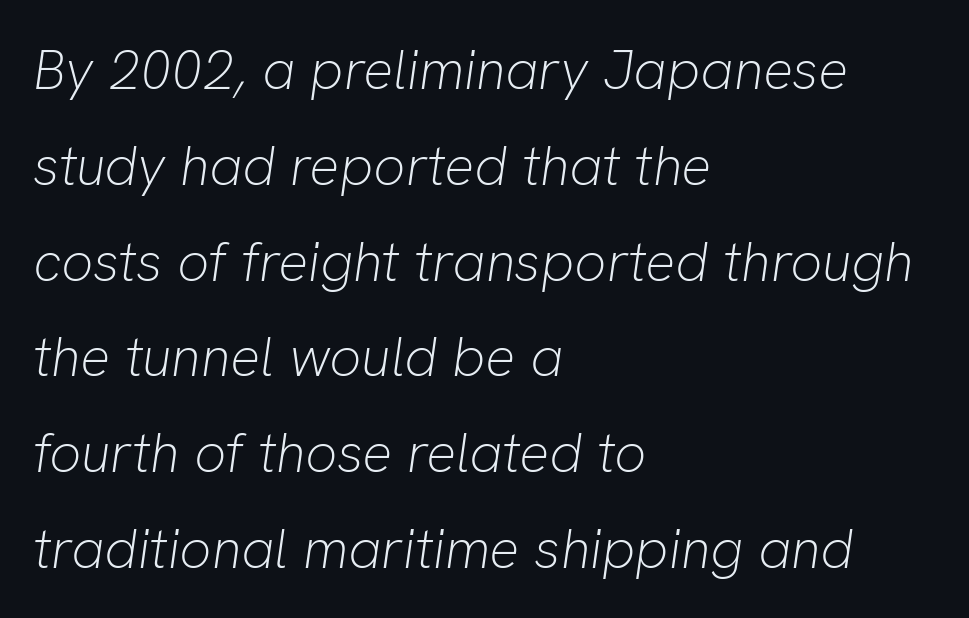
The image shows 56 px light type, italic (leaning right); set left-aligned, line spacing 1.71x, normal letter spacing, not underlined; low stroke contrast and a medium x-height.
